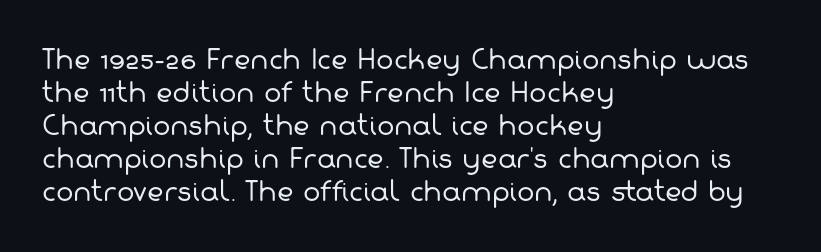
The image shows 26 px text type; set left-aligned, normal line spacing (1.27x), normal letter spacing, not underlined.
